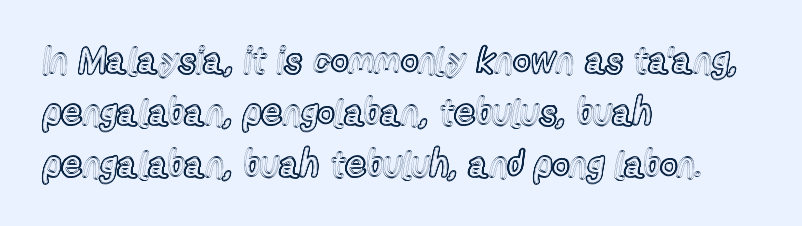
The image shows 37 px condensed type; set left-aligned, normal line spacing (1.4x), normal letter spacing, not underlined; a medium x-height.
